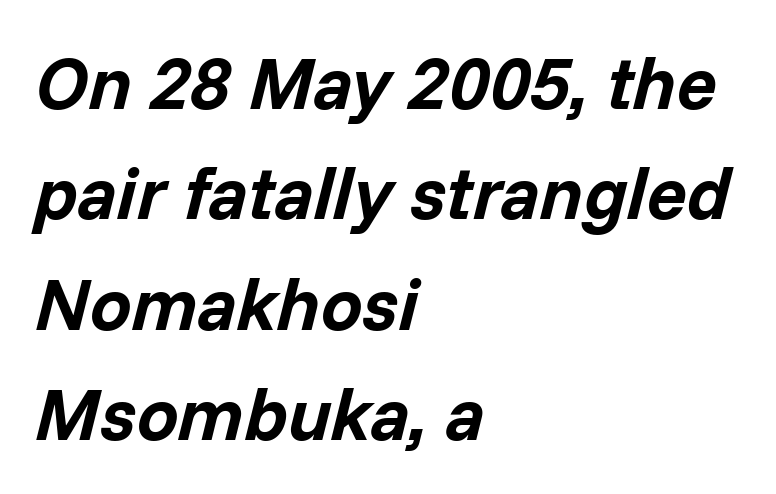
The image shows 74 px bold type, italic (leaning right); set left-aligned, normal line spacing (1.49x), normal letter spacing, not underlined; low stroke contrast and a medium x-height.
